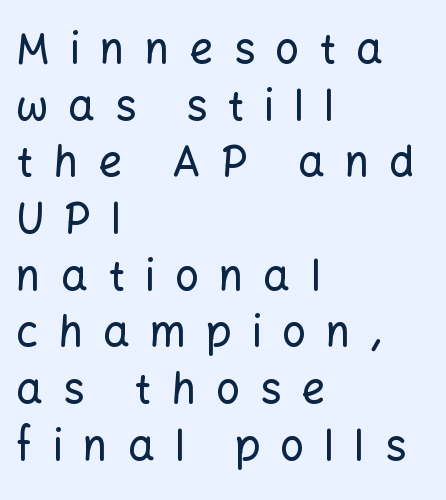
Proportional: the letters do not fall into vertical columns. Visually the block forms a straight wall on the left and a jagged coastline on the right. The letters stand straight up with perfectly vertical stems. The leading is moderate, giving the passage an even texture. Clear beneath every line of the passage.
